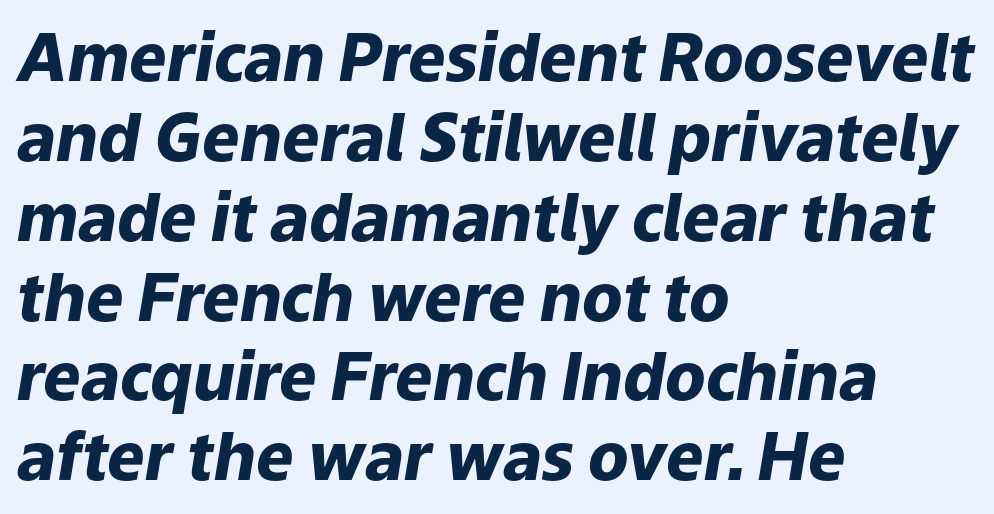
The image shows 66 px heavy type, italic (leaning right); set left-aligned, line spacing 1.21x, normal letter spacing, not underlined; low stroke contrast and a medium x-height.
